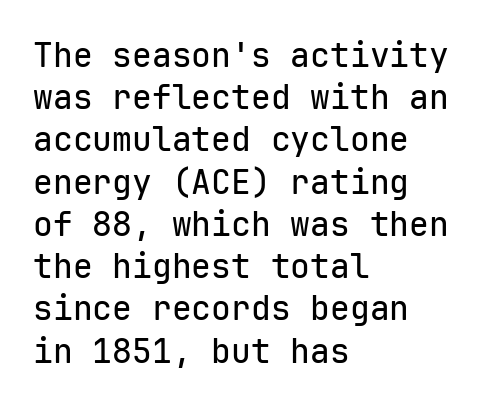
Q: Is the text italic (slanted)? A: No, it is upright.
Q: Is the typeface a serif or a sans-serif typeface? A: Sans-serif.
Q: Is the text underlined? A: No.
Q: How is the paragraph aligned? A: Left-aligned.
Q: Is the spacing between letters normal or unusually wide? A: Normal.
Q: Is the spacing between lines tight, normal or loose? A: Normal.
Q: Width (condensed, normal, or wide)? A: Normal.
Q: Stroke contrast? A: Low.
Q: x-height? A: Medium.
Q: Monospaced? A: Yes.
